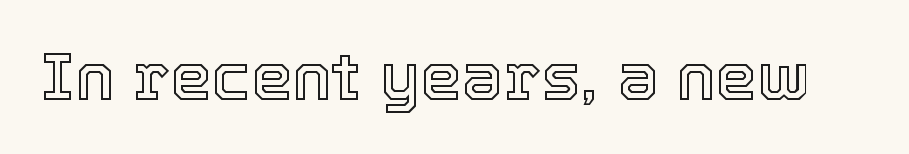
{"italic": "no", "width": "normal", "x_height": "medium", "monospaced": "no", "underline": "no", "letter_spacing": "normal", "letter_spacing_em": 0.0, "glyph_px": 66}
